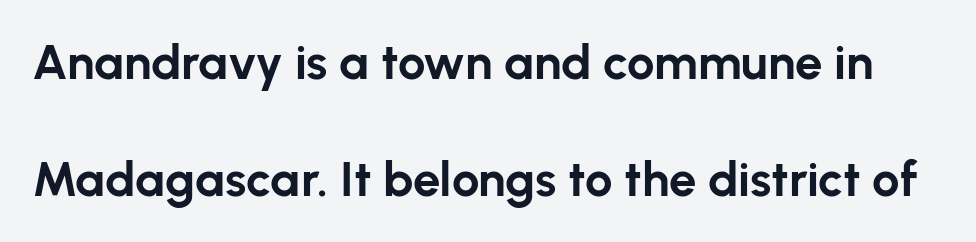
The image shows 49 px bold sans-serif type, upright; set loose line spacing (2.39x), normal letter spacing, not underlined; low stroke contrast and a medium x-height.
